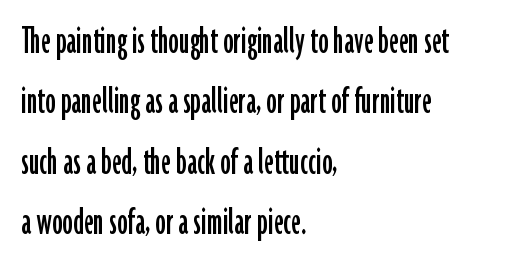
Type without underlining. The lines in this sample share a left origin and differ only in where they stop. Proportional: the letters do not fall into vertical columns. Look at the bottom of the vertical strokes: they stop flat, with no serifs. Is there much room between lines? A standard amount, neither cramped nor airy.
